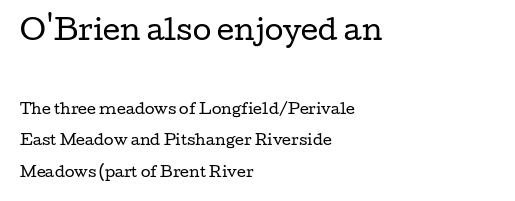
The image shows 27 px text type, upright; set left-aligned, loose line spacing (2.26x), normal letter spacing, not underlined; the first (top) block is 1.93x larger.
